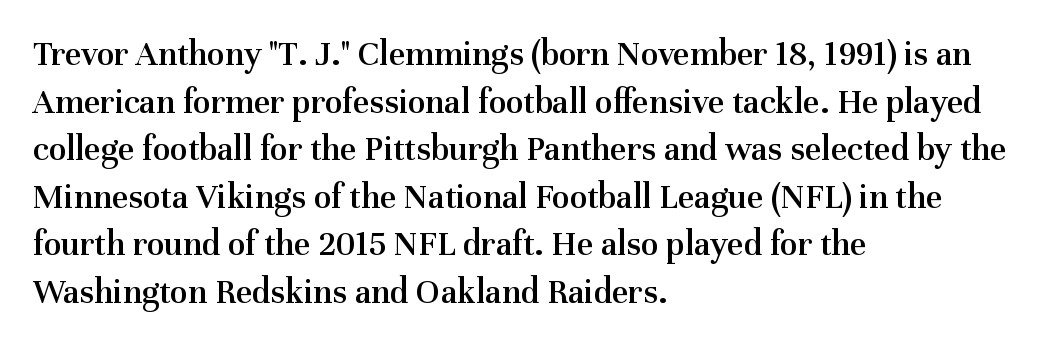
The image shows 36 px semibold serif type, upright; set left-aligned, normal line spacing (1.32x), normal letter spacing, not underlined; medium stroke contrast and a medium x-height.
